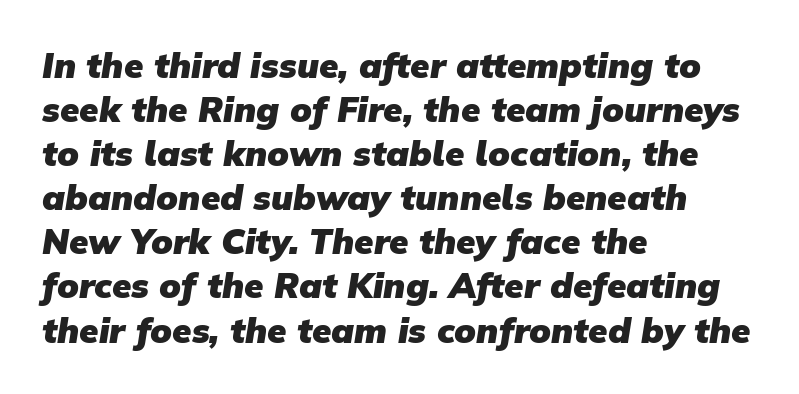
Q: Is the text bold? A: Yes.
Q: Is the typeface a serif or a sans-serif typeface? A: Sans-serif.
Q: Is the text underlined? A: No.
Q: How is the paragraph aligned? A: Left-aligned.
Q: Is the spacing between letters normal or unusually wide? A: Normal.
Q: Is the spacing between lines tight, normal or loose? A: Normal.
Q: Width (condensed, normal, or wide)? A: Normal.
Q: Stroke contrast? A: Low.
Q: x-height? A: Medium.
Q: Monospaced? A: No.
